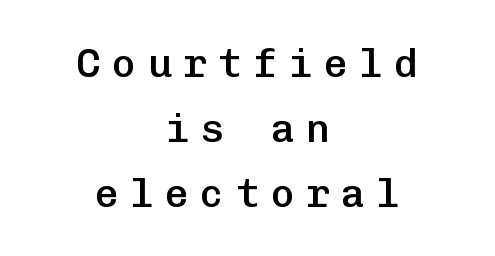
{"serif": "no", "italic": "no", "bold": "semi", "weight": "semibold", "width": "normal", "stroke_contrast": "low", "x_height": "medium", "monospaced": "yes", "underline": "no", "align": "center", "line_spacing": "normal", "line_spacing_ratio": 1.62, "letter_spacing": "wide", "letter_spacing_em": 0.28, "glyph_px": 40}
